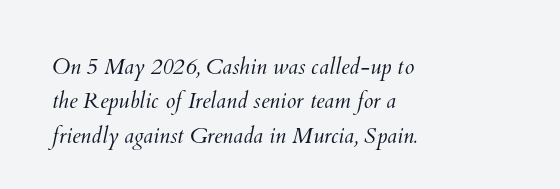
The image shows 22 px text type; set left-aligned, normal line spacing (1.56x), normal letter spacing, not underlined.
